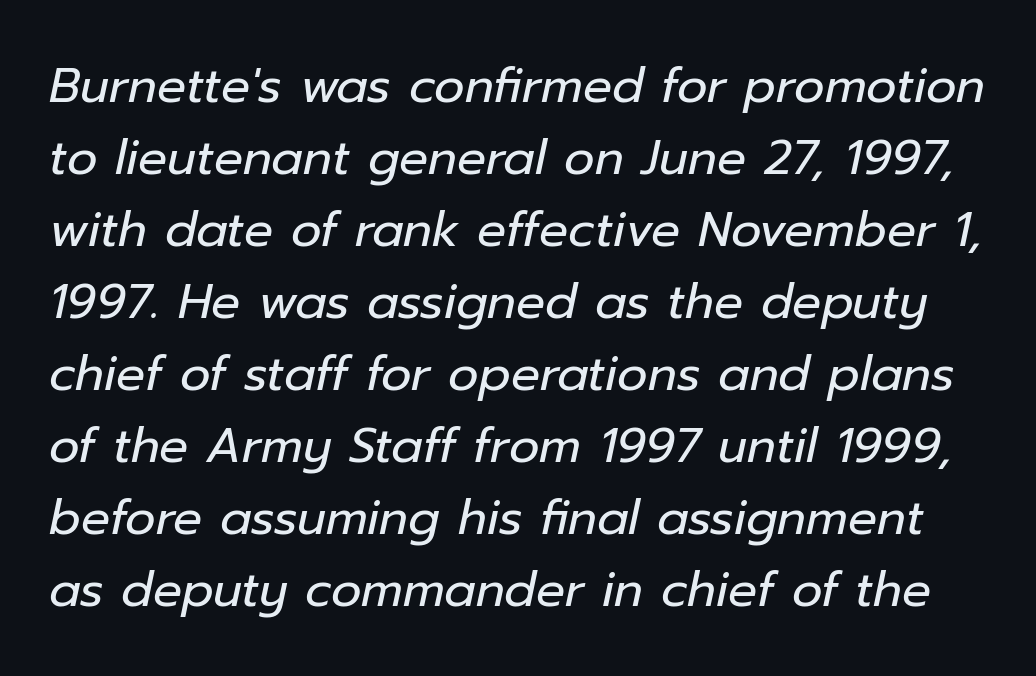
Varying glyph widths throughout — classic text-font behaviour. Stems here are at most as thick as an everyday book face. Baseline-to-baseline distance is the conventional proportion of letter height. The letters sit at their default tracking, neither squeezed nor spread. It's the slanting kind of type. Glance below the letters and you will spot only blank space.
